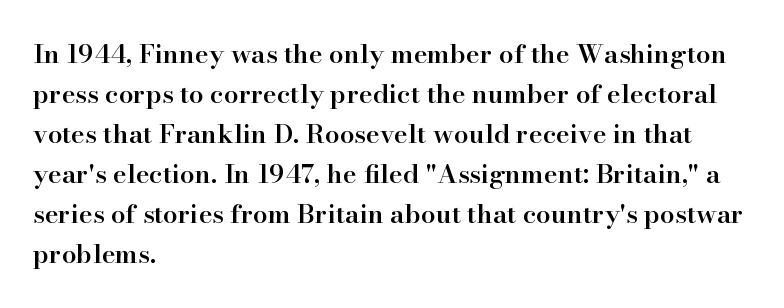
Q: Is the text bold? A: Semi-bold.
Q: Is the text italic (slanted)? A: No, it is upright.
Q: Is the text underlined? A: No.
Q: How is the paragraph aligned? A: Left-aligned.
Q: Is the spacing between letters normal or unusually wide? A: Normal.
Q: Is the spacing between lines tight, normal or loose? A: Normal.
